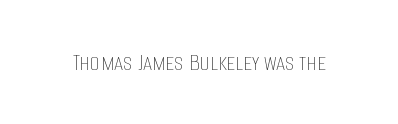
A roman cut, with each character standing at attention. Decoration check: the copy has no underline. The gaps between neighbouring characters are ordinary and unremarkable. Bold? No — there's no thickening of the strokes.
